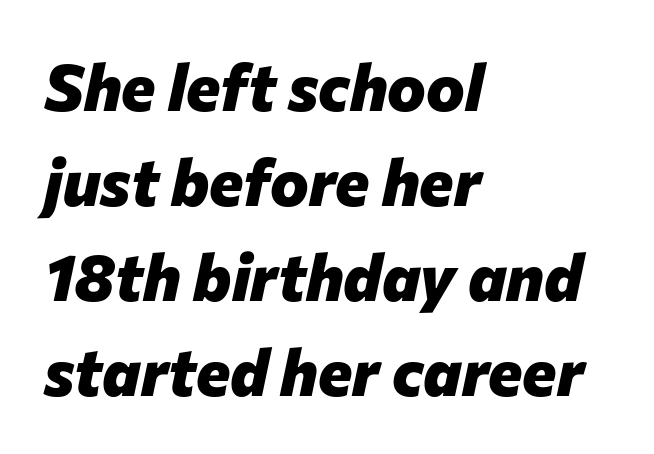
It's the slanting kind of type. Baseline-to-baseline distance is the conventional proportion of letter height. Is this a fixed-width face? No — the glyphs have proportional, varying widths. Glance below the letters and you will spot only blank space.
